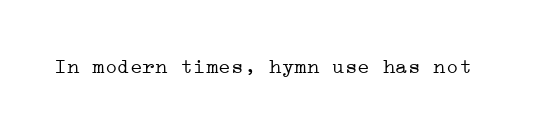
{"italic": "no", "bold": "no", "underline": "no", "letter_spacing": "normal", "letter_spacing_em": 0.0, "glyph_px": 21}
